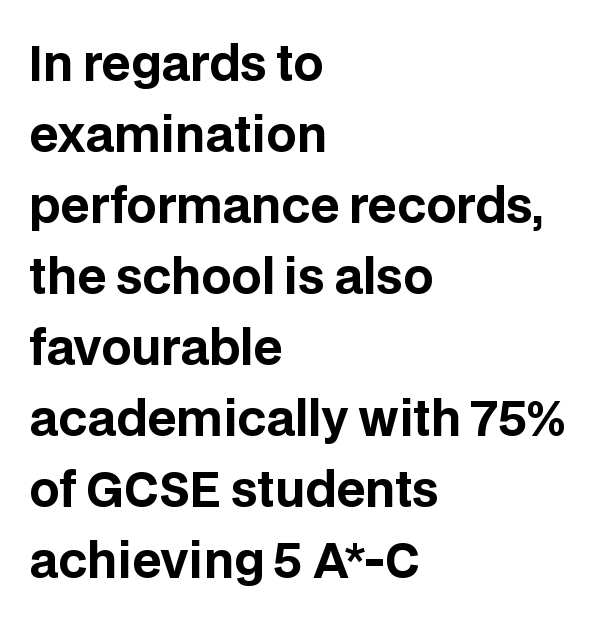
Q: Is the text bold? A: Yes.
Q: Is the text italic (slanted)? A: No, it is upright.
Q: Is the typeface a serif or a sans-serif typeface? A: Sans-serif.
Q: Is the text underlined? A: No.
Q: How is the paragraph aligned? A: Left-aligned.
Q: Is the spacing between letters normal or unusually wide? A: Normal.
Q: Is the spacing between lines tight, normal or loose? A: Normal.
Q: Width (condensed, normal, or wide)? A: Normal.
Q: Stroke contrast? A: Low.
Q: x-height? A: Large.
Q: Monospaced? A: No.
